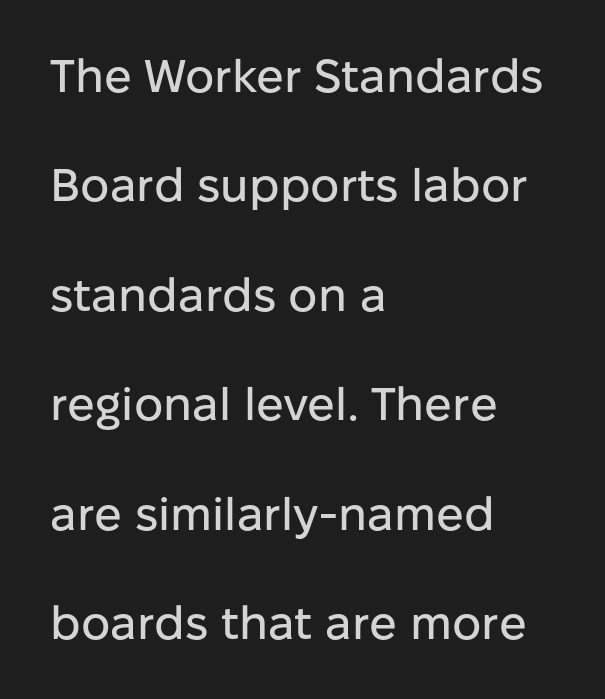
{"serif": "no", "italic": "no", "width": "normal", "stroke_contrast": "low", "x_height": "medium", "monospaced": "no", "underline": "no", "align": "left", "line_spacing": "loose", "line_spacing_ratio": 2.38, "letter_spacing": "normal", "letter_spacing_em": 0.0, "glyph_px": 46}
